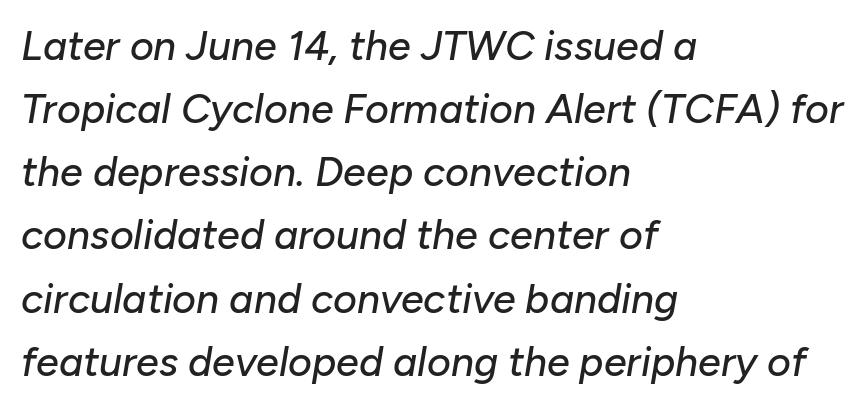
The horizontal fit of the characters is conventional and even. The text block is weighted toward the left margin, trailing off unevenly rightward. This block has exactly the height ordinary leading produces. This sample has the flowing, uneven cadence of proportional lettering. Observe the lean: these are italic letterforms. The gap between lines stays unmarked.
